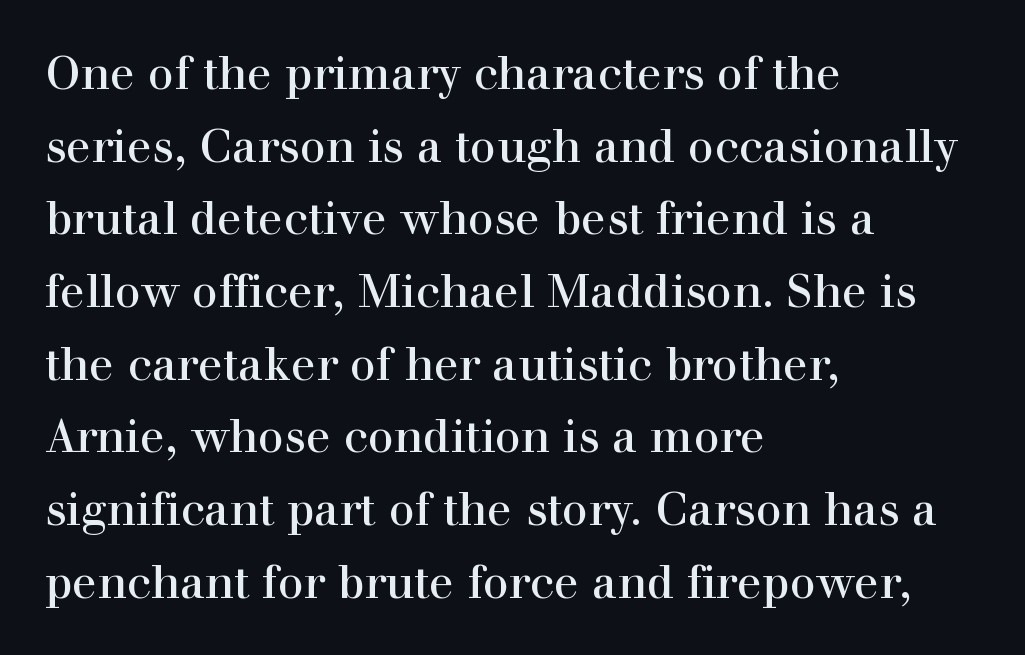
The glyphs in this specimen are seriffed. Words float on clear page, feet unadorned. Interline gaps are of average width in this sample. The axis of the letterforms is exactly vertical. Each word holds together tightly as a unit, with standard inter-letter gaps.
